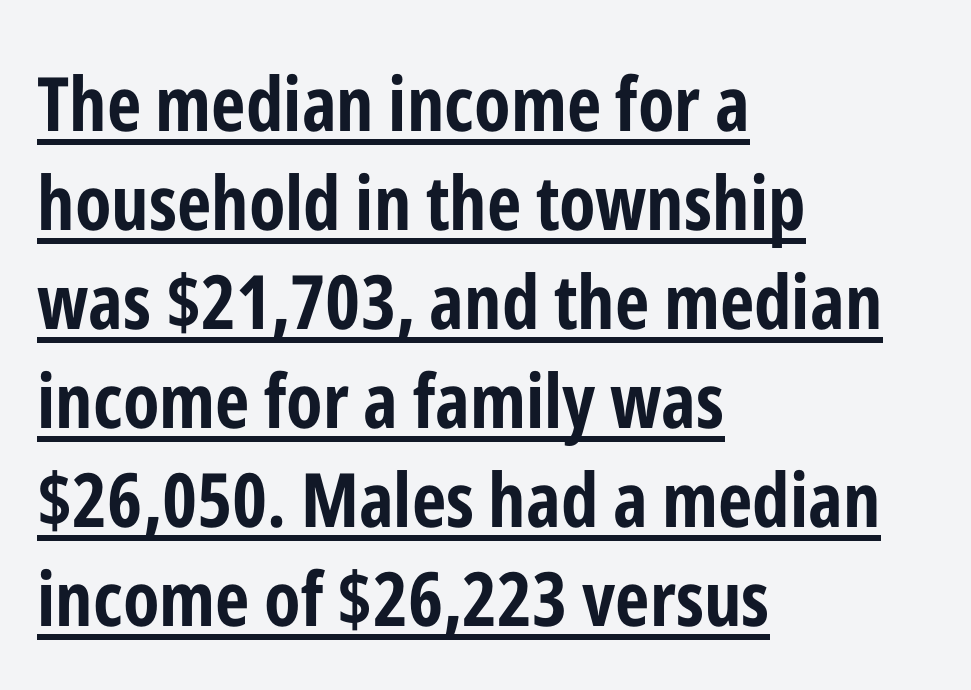
Q: Is the text bold? A: Yes.
Q: Is the text italic (slanted)? A: No, it is upright.
Q: Is the typeface a serif or a sans-serif typeface? A: Sans-serif.
Q: Is the text underlined? A: Yes.
Q: How is the paragraph aligned? A: Left-aligned.
Q: Is the spacing between letters normal or unusually wide? A: Normal.
Q: Is the spacing between lines tight, normal or loose? A: Normal.
Q: Width (condensed, normal, or wide)? A: Condensed.
Q: Stroke contrast? A: Low.
Q: x-height? A: Medium.
Q: Monospaced? A: No.
